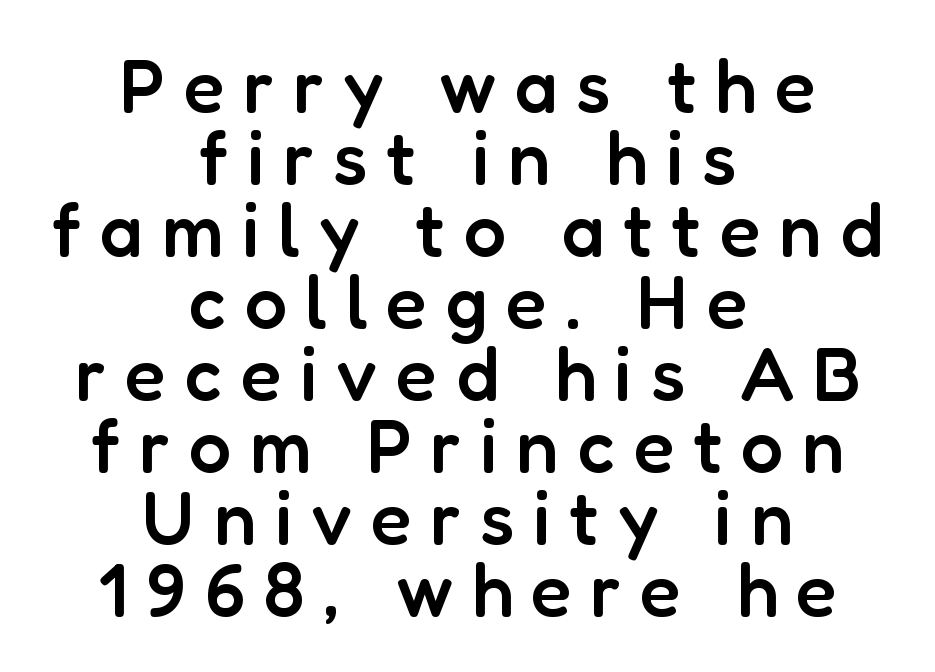
Q: Is the text bold? A: Semi-bold.
Q: Is the text italic (slanted)? A: No, it is upright.
Q: Is the typeface a serif or a sans-serif typeface? A: Sans-serif.
Q: Is the text underlined? A: No.
Q: How is the paragraph aligned? A: Centered.
Q: Is the spacing between letters normal or unusually wide? A: Unusually wide.
Q: Is the spacing between lines tight, normal or loose? A: Tight.
Q: Width (condensed, normal, or wide)? A: Normal.
Q: Stroke contrast? A: Low.
Q: x-height? A: Medium.
Q: Monospaced? A: No.
